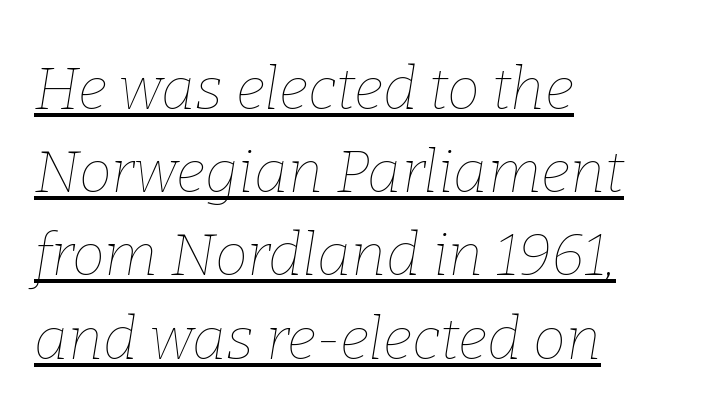
Beneath each row of characters lies a ruled line. A normal amount of white space separates one row of letters from the next. In CSS terms this would be text-align: left. Bold? No — there's no thickening of the strokes. Notice how the stems are inclined rather than vertical — that's the hallmark of italics. Does extra space separate the letters? No, they use regular spacing.
